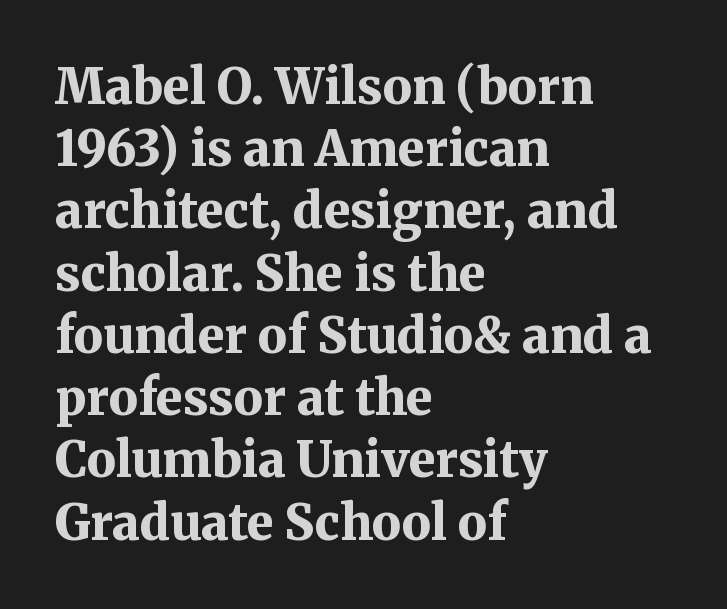
{"serif": "yes", "italic": "no", "bold": "yes", "weight": "bold", "width": "normal", "stroke_contrast": "medium", "x_height": "medium", "monospaced": "no", "underline": "no", "align": "left", "line_spacing": "normal", "line_spacing_ratio": 1.27, "letter_spacing": "normal", "letter_spacing_em": 0.0, "glyph_px": 49}
